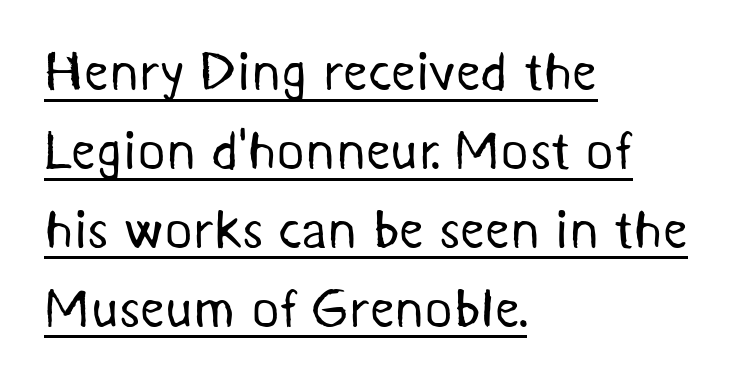
The image shows 54 px regular-weight sans-serif type; set left-aligned, normal line spacing (1.46x), normal letter spacing, underlined; medium stroke contrast and a medium x-height.
